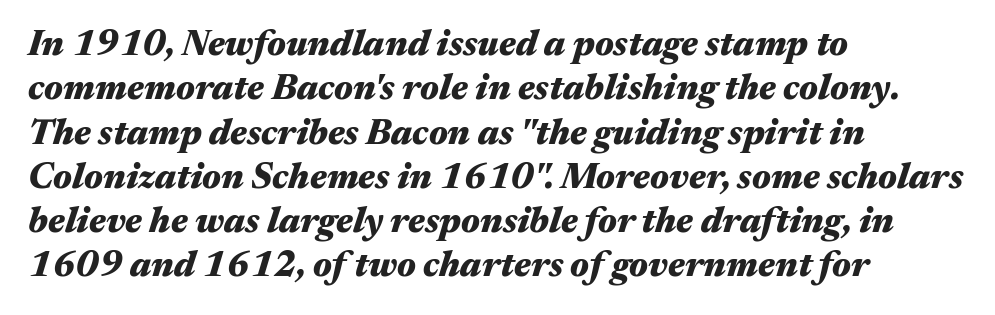
Q: Is the text bold? A: Yes.
Q: Is the text italic (slanted)? A: Yes, it leans right by about 17 degrees.
Q: Is the text underlined? A: No.
Q: How is the paragraph aligned? A: Left-aligned.
Q: Is the spacing between letters normal or unusually wide? A: Normal.
Q: Width (condensed, normal, or wide)? A: Wide.
Q: Stroke contrast? A: Medium.
Q: x-height? A: Medium.
Q: Monospaced? A: No.
